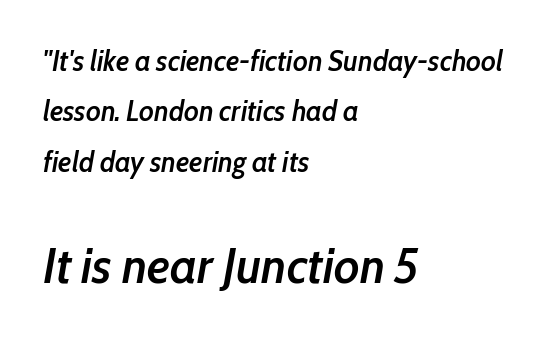
The image shows 50 px semibold, condensed type, italic (leaning right); set left-aligned, line spacing 1.74x, normal letter spacing, not underlined; the second (bottom) block is 1.72x larger; low stroke contrast and a medium x-height.
